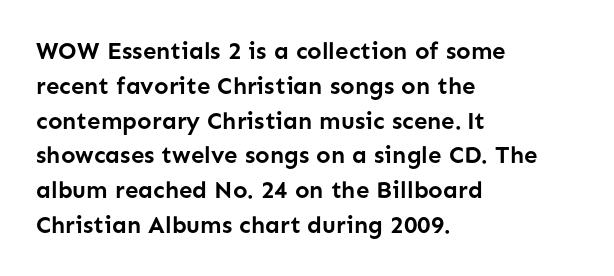
The image shows 24 px bold type, upright; set left-aligned, normal line spacing (1.45x), normal letter spacing, not underlined.
